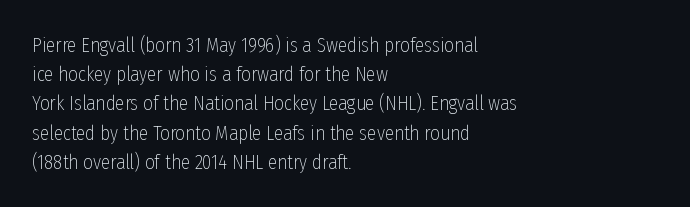
The image shows 21 px text type, upright; set left-aligned, normal line spacing (1.39x), normal letter spacing, not underlined.
